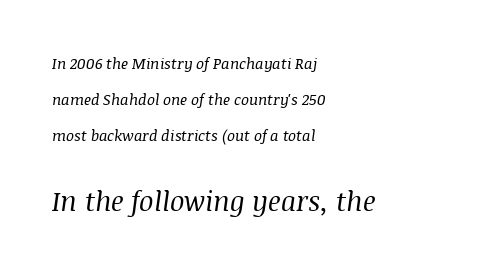
Does extra space separate the letters? No, they use regular spacing. The block of text is sparse from top to bottom, with ample space between rows. The axis of the letterforms is tilted away from vertical. Stem width sits at or under what a default text font uses.
